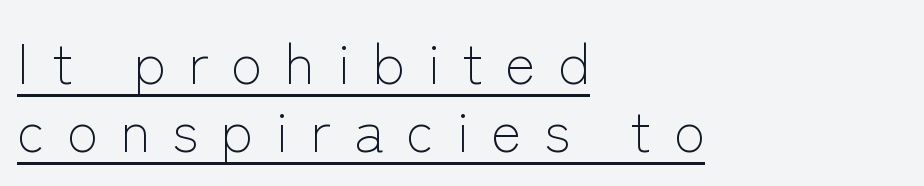
The image shows 57 px light sans-serif type, upright; set left-aligned, line spacing 1.19x, unusually wide letter spacing (+0.39 em), underlined; low stroke contrast and a medium x-height.
